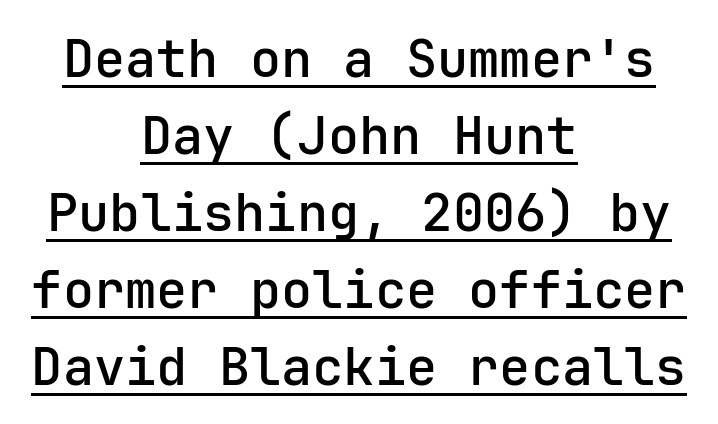
The image shows 52 px semibold sans-serif type, upright; set centered, normal line spacing (1.48x), normal letter spacing, underlined; low stroke contrast and a medium x-height.
